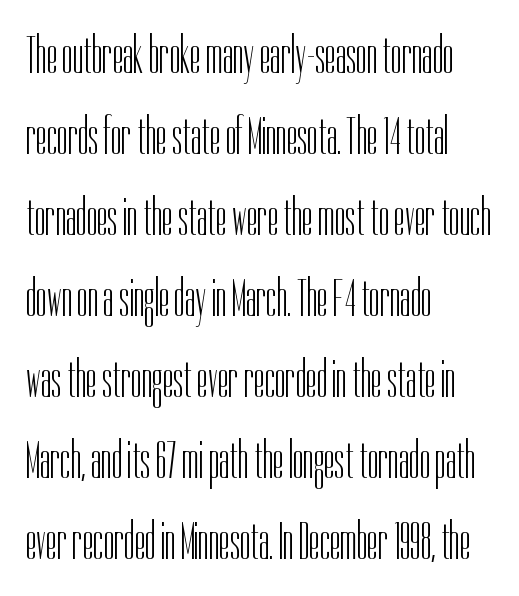
Q: Is the text bold? A: No.
Q: Is the text italic (slanted)? A: No, it is upright.
Q: Is the typeface a serif or a sans-serif typeface? A: Sans-serif.
Q: Is the text underlined? A: No.
Q: How is the paragraph aligned? A: Left-aligned.
Q: Is the spacing between letters normal or unusually wide? A: Normal.
Q: Is the spacing between lines tight, normal or loose? A: Normal.
Q: Width (condensed, normal, or wide)? A: Condensed.
Q: Stroke contrast? A: Low.
Q: x-height? A: Medium.
Q: Monospaced? A: No.
